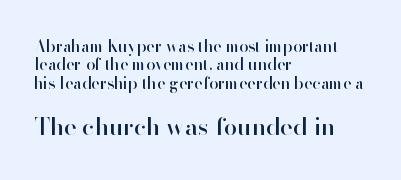
{"italic": "no", "underline": "no", "align": "left", "line_spacing": "tight", "line_spacing_ratio": 1.15, "letter_spacing": "normal", "letter_spacing_em": 0.0, "larger_block": "second", "size_ratio": 1.5, "glyph_px": 24}
